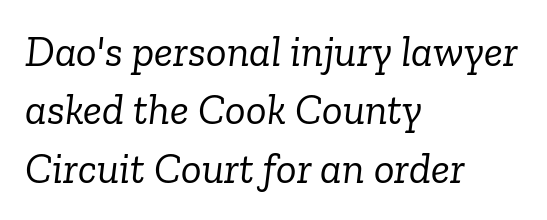
Summary of vertical rhythm: regular, with standard interline spacing. Characters are canted at an angle relative to the baseline's perpendicular. The typesetting does not lean heavy: it is not bold. Short note: letters normally spaced. The rendering shows small feet on the letterforms — a serif design.
